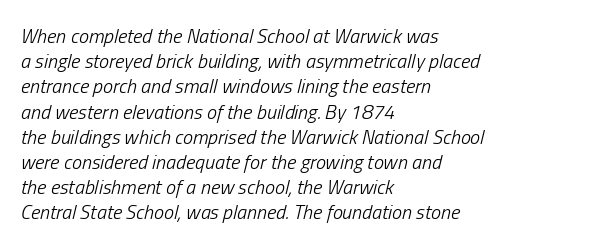
Q: Is the text bold? A: No.
Q: Is the text italic (slanted)? A: Yes, it leans right by about 13 degrees.
Q: Is the text underlined? A: No.
Q: How is the paragraph aligned? A: Left-aligned.
Q: Is the spacing between letters normal or unusually wide? A: Normal.
Q: Is the spacing between lines tight, normal or loose? A: Normal.
